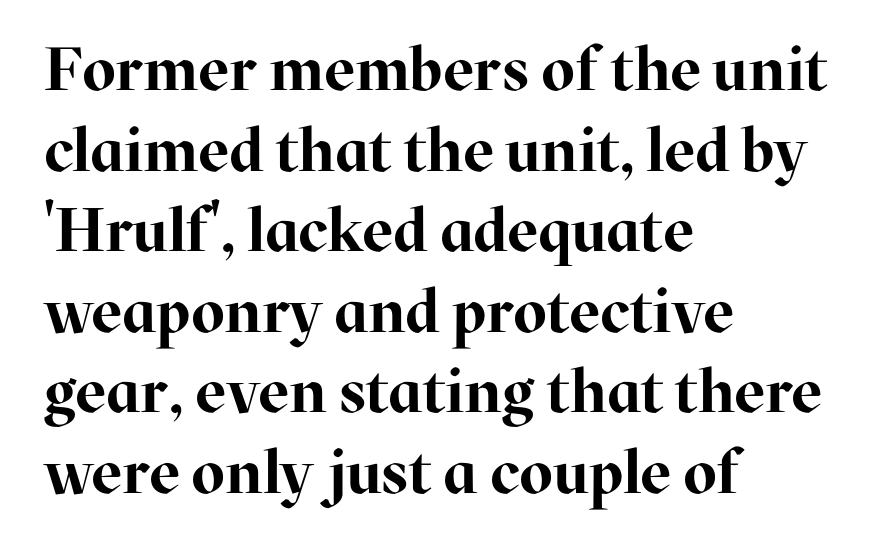
Line starts are locked; line ends wander. Does extra space separate the letters? No, they use regular spacing. Upright lettering throughout. What weight is shown? A full bold with thick strokes. Unlike a clean sans, this face finishes its strokes with serifs. The strip under each line holds only bare page.
